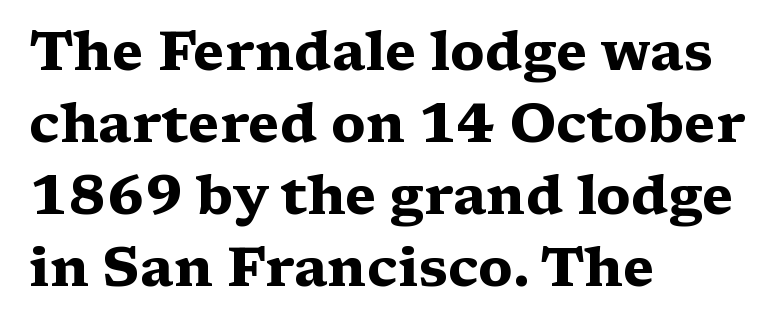
The typesetter chose a ragged-right arrangement here. When letters stand straight like this, we call the style roman or upright. Old-style or modern, the face here clearly has serifs. Clear beneath every line of the passage. Proportional: the letters do not fall into vertical columns. Does extra space separate the letters? No, they use regular spacing.
